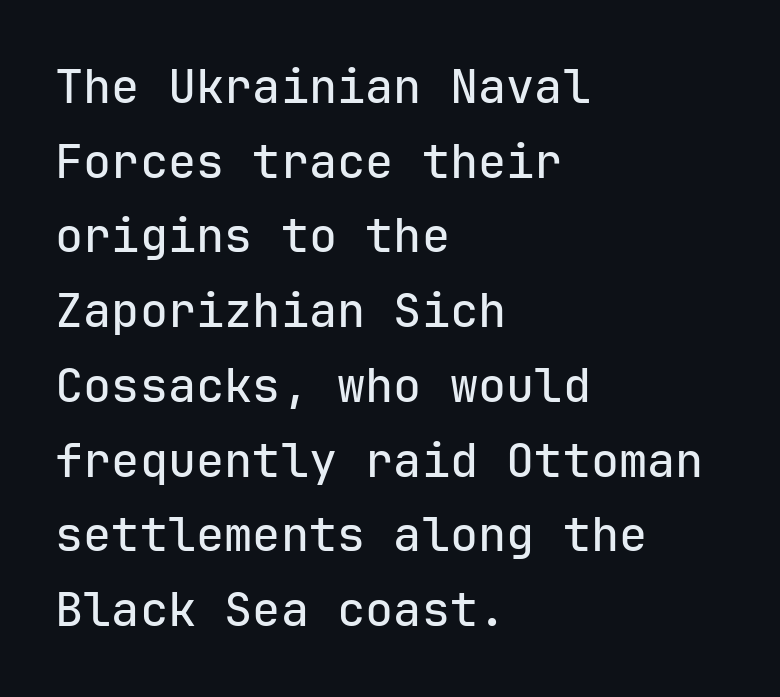
{"serif": "no", "italic": "no", "width": "normal", "stroke_contrast": "low", "x_height": "medium", "monospaced": "yes", "underline": "no", "align": "left", "line_spacing": "normal", "line_spacing_ratio": 1.59, "letter_spacing": "normal", "letter_spacing_em": 0.0, "glyph_px": 47}
